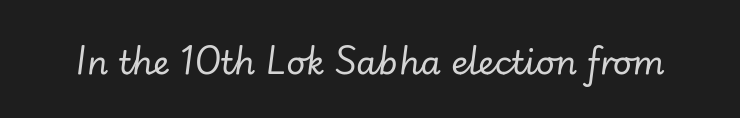
{"italic": "yes", "lean": "right", "slant_degrees": 7, "bold": "no", "weight": "regular", "width": "normal", "stroke_contrast": "low", "x_height": "small", "monospaced": "no", "underline": "no", "letter_spacing": "normal", "letter_spacing_em": 0.0, "glyph_px": 33}
